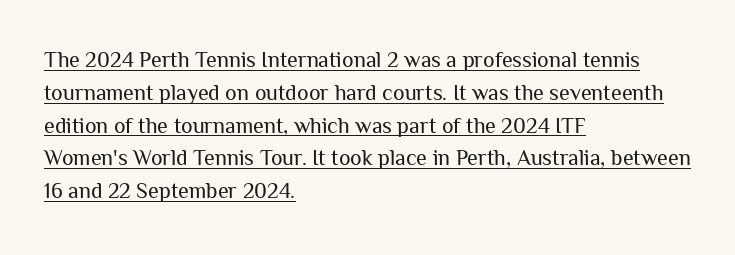
Q: Is the text bold? A: No.
Q: Is the text italic (slanted)? A: No, it is upright.
Q: Is the text underlined? A: Yes.
Q: How is the paragraph aligned? A: Left-aligned.
Q: Is the spacing between letters normal or unusually wide? A: Normal.
Q: Is the spacing between lines tight, normal or loose? A: Normal.
